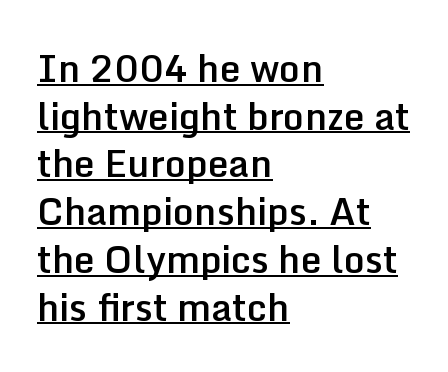
Q: Is the text bold? A: Semi-bold.
Q: Is the text italic (slanted)? A: No, it is upright.
Q: Is the typeface a serif or a sans-serif typeface? A: Sans-serif.
Q: Is the text underlined? A: Yes.
Q: How is the paragraph aligned? A: Left-aligned.
Q: Is the spacing between letters normal or unusually wide? A: Normal.
Q: Is the spacing between lines tight, normal or loose? A: Normal.
Q: Width (condensed, normal, or wide)? A: Normal.
Q: Stroke contrast? A: Low.
Q: x-height? A: Medium.
Q: Monospaced? A: No.
